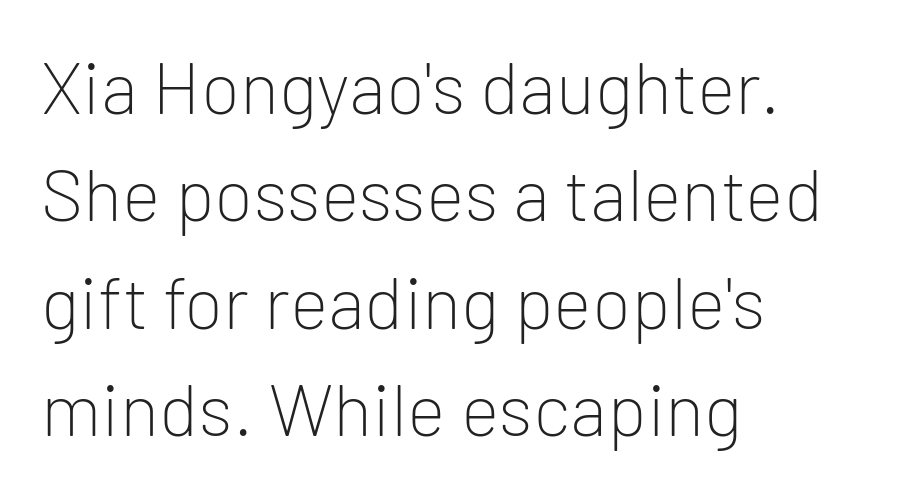
The image shows 73 px light sans-serif type, upright; set left-aligned, normal line spacing (1.47x), normal letter spacing, not underlined; low stroke contrast and a medium x-height.
